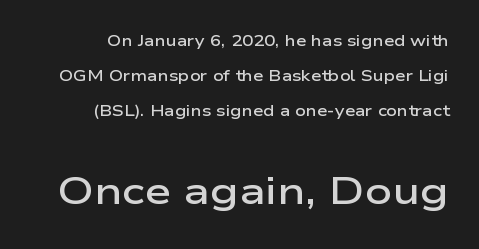
Q: Is the text bold? A: Semi-bold.
Q: Is the text italic (slanted)? A: No, it is upright.
Q: Is the typeface a serif or a sans-serif typeface? A: Sans-serif.
Q: Is the text underlined? A: No.
Q: Is the spacing between letters normal or unusually wide? A: Normal.
Q: Is the spacing between lines tight, normal or loose? A: Loose.
Q: Which block of text is set in a larger size, the first (top) or the second (bottom)? A: The second (bottom) one.
Q: Width (condensed, normal, or wide)? A: Wide.
Q: Stroke contrast? A: Low.
Q: x-height? A: Medium.
Q: Monospaced? A: No.
